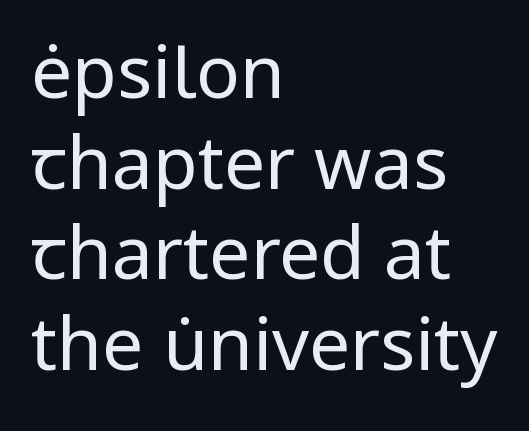
Q: Is the text bold? A: No.
Q: Is the text italic (slanted)? A: No, it is upright.
Q: Is the typeface a serif or a sans-serif typeface? A: Sans-serif.
Q: Is the text underlined? A: No.
Q: How is the paragraph aligned? A: Left-aligned.
Q: Is the spacing between letters normal or unusually wide? A: Normal.
Q: Width (condensed, normal, or wide)? A: Normal.
Q: Stroke contrast? A: Low.
Q: x-height? A: Medium.
Q: Monospaced? A: No.
